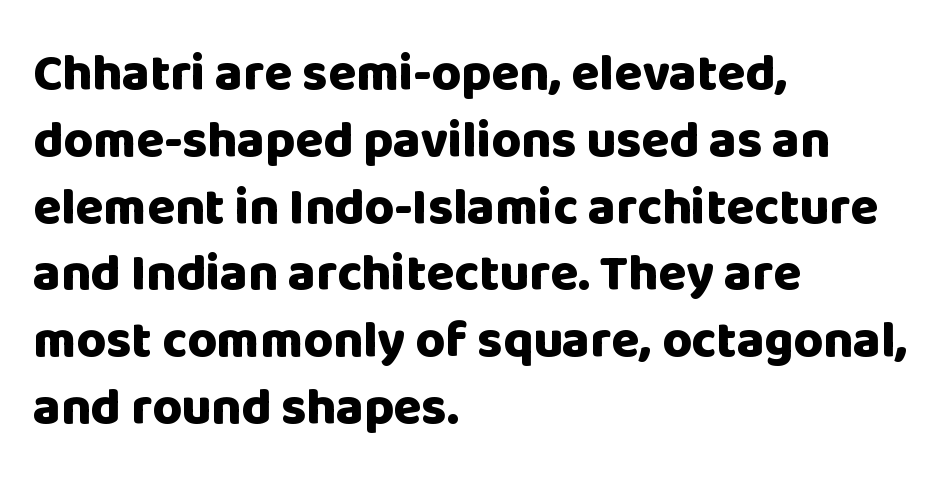
The image shows 51 px heavy sans-serif type, upright; set left-aligned, normal line spacing (1.31x), normal letter spacing, not underlined; low stroke contrast and a large x-height.
